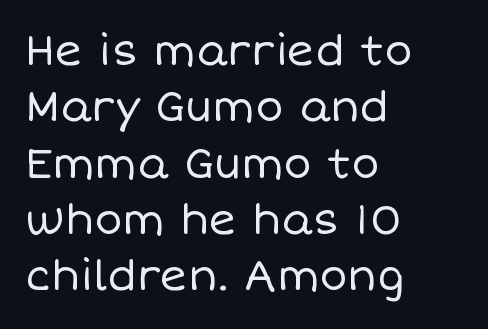
{"italic": "no", "bold": "no", "weight": "regular", "width": "normal", "stroke_contrast": "low", "x_height": "large", "monospaced": "no", "underline": "no", "align": "left", "line_spacing": "normal", "line_spacing_ratio": 1.34, "letter_spacing": "normal", "letter_spacing_em": 0.0, "glyph_px": 42}
